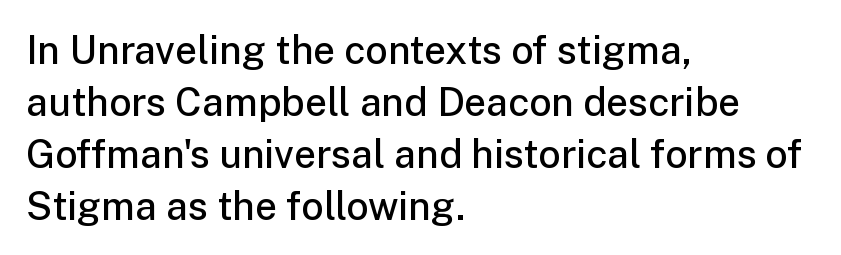
The image shows 39 px semibold sans-serif type, upright; set left-aligned, normal line spacing (1.33x), normal letter spacing, not underlined; low stroke contrast and a medium x-height.
